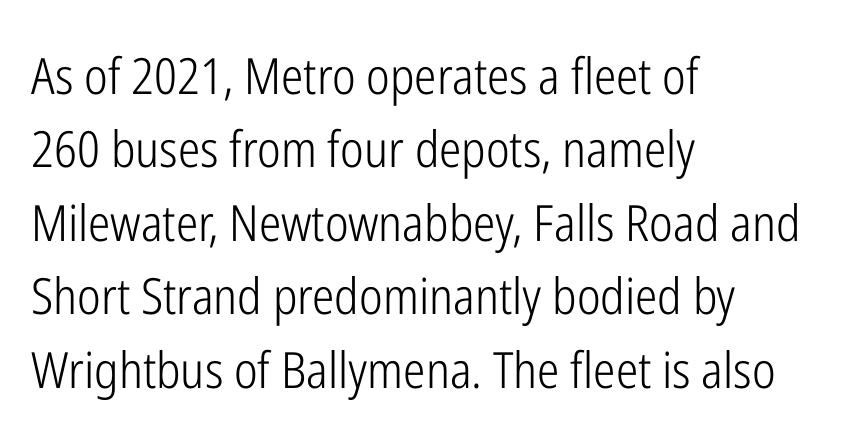
The space beneath each line is pristine and unruled. The text was rendered using a sans face with plain stroke endings. Visually the block forms a straight wall on the left and a jagged coastline on the right. Varying glyph widths throughout — classic text-font behaviour. The gaps between neighbouring characters are ordinary and unremarkable.
